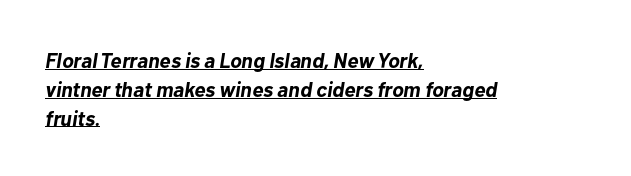
Q: Is the text bold? A: Yes.
Q: Is the text italic (slanted)? A: Yes, it leans right by about 10 degrees.
Q: Is the text underlined? A: Yes.
Q: How is the paragraph aligned? A: Left-aligned.
Q: Is the spacing between letters normal or unusually wide? A: Normal.
Q: Is the spacing between lines tight, normal or loose? A: Normal.
